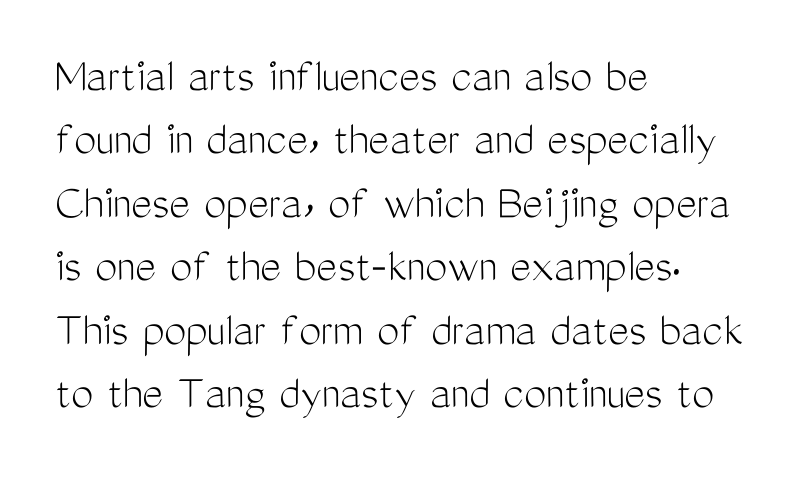
The image shows 50 px light, condensed sans-serif type, upright; set left-aligned, normal line spacing (1.27x), normal letter spacing, not underlined; medium stroke contrast and a medium x-height.
